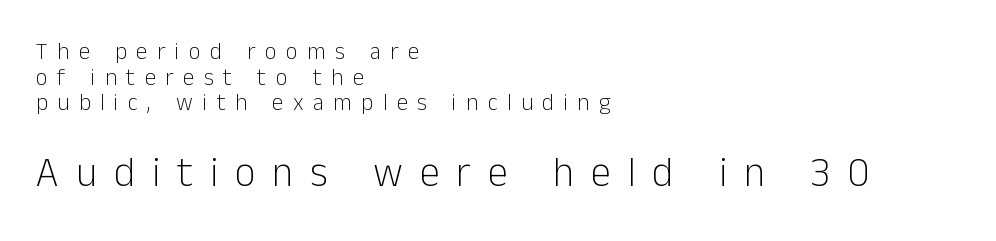
The rendering shows plain stroke endings on the letterforms — a sans-serif design. The more generous point size was reserved for the lower chunk. No extra ink here — the face is not bold. The letters advance in unequal steps, a hallmark of proportional type.
